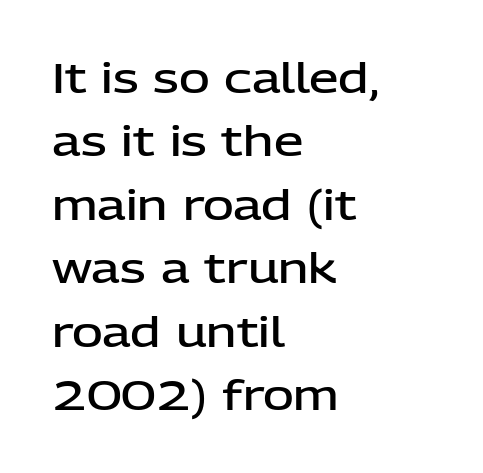
The image shows 42 px semibold sans-serif type, upright; set left-aligned, normal line spacing (1.51x), normal letter spacing, not underlined; low stroke contrast and a medium x-height.
